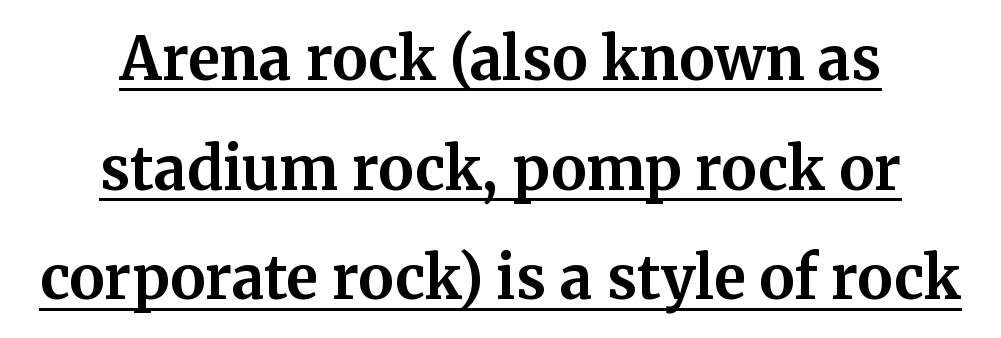
Q: Is the text bold? A: Yes.
Q: Is the text italic (slanted)? A: No, it is upright.
Q: Is the typeface a serif or a sans-serif typeface? A: Serif.
Q: Is the text underlined? A: Yes.
Q: How is the paragraph aligned? A: Centered.
Q: Is the spacing between letters normal or unusually wide? A: Normal.
Q: Width (condensed, normal, or wide)? A: Normal.
Q: Stroke contrast? A: Medium.
Q: x-height? A: Medium.
Q: Monospaced? A: No.
